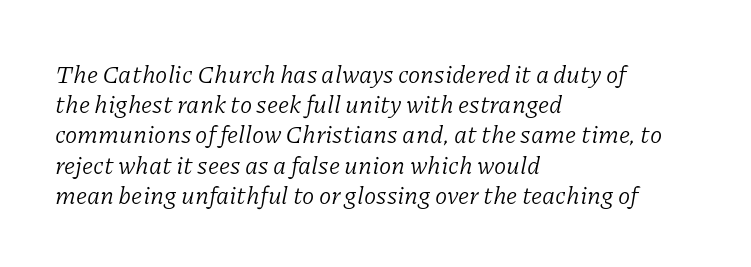
The passage is arranged the way most books set body copy — flush left. Look at the tracking — it's just the regular setting, nothing added. Underlining? Definitely not there. A quiet, ordinary-to-light weight characterises the typeface.
